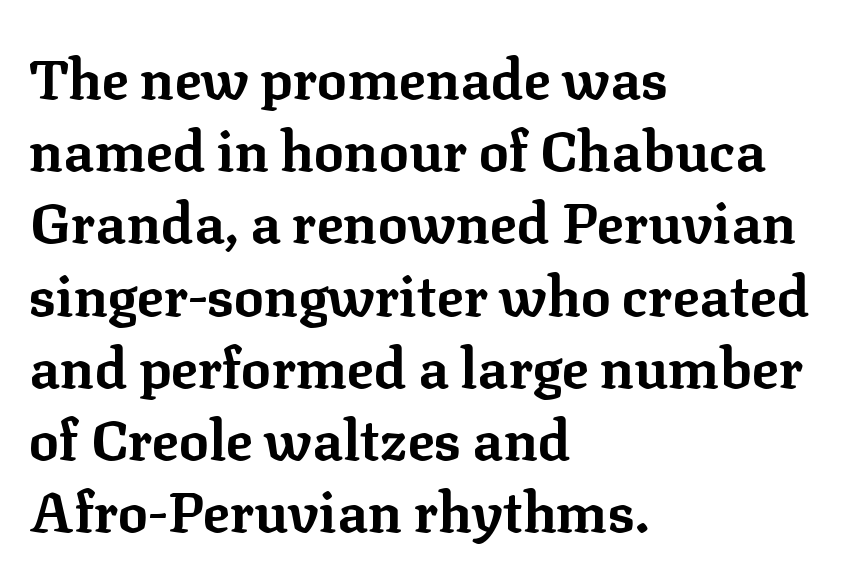
Q: Is the text bold? A: Yes.
Q: Is the text italic (slanted)? A: No, it is upright.
Q: Is the typeface a serif or a sans-serif typeface? A: Serif.
Q: Is the text underlined? A: No.
Q: How is the paragraph aligned? A: Left-aligned.
Q: Is the spacing between letters normal or unusually wide? A: Normal.
Q: Is the spacing between lines tight, normal or loose? A: Normal.
Q: Width (condensed, normal, or wide)? A: Normal.
Q: Stroke contrast? A: Low.
Q: x-height? A: Medium.
Q: Monospaced? A: No.
